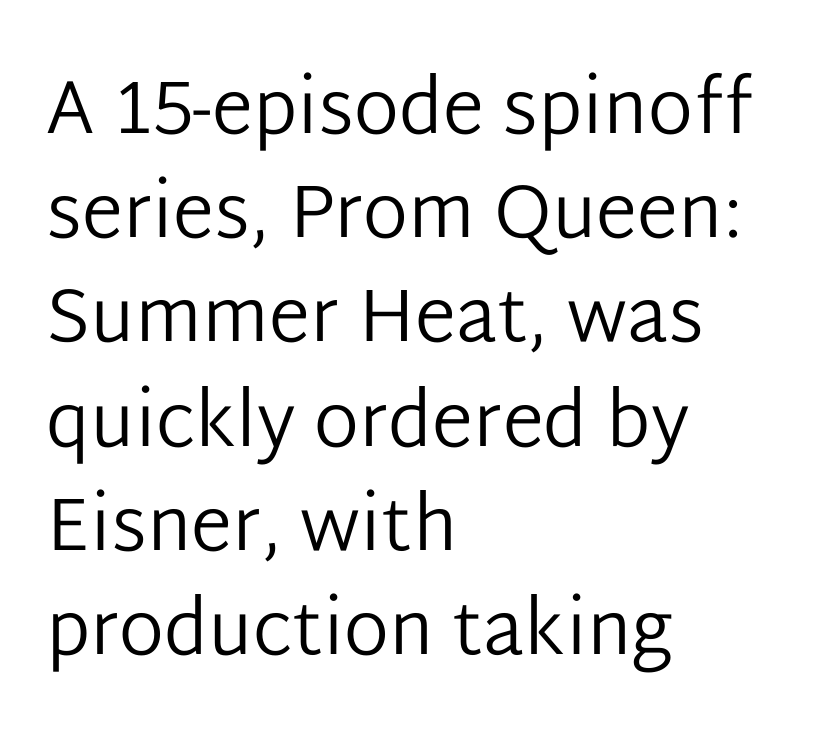
{"serif": "no", "italic": "no", "bold": "no", "weight": "regular", "width": "normal", "stroke_contrast": "low", "x_height": "medium", "monospaced": "no", "underline": "no", "align": "left", "line_spacing": "normal", "line_spacing_ratio": 1.39, "letter_spacing": "normal", "letter_spacing_em": 0.0, "glyph_px": 75}
